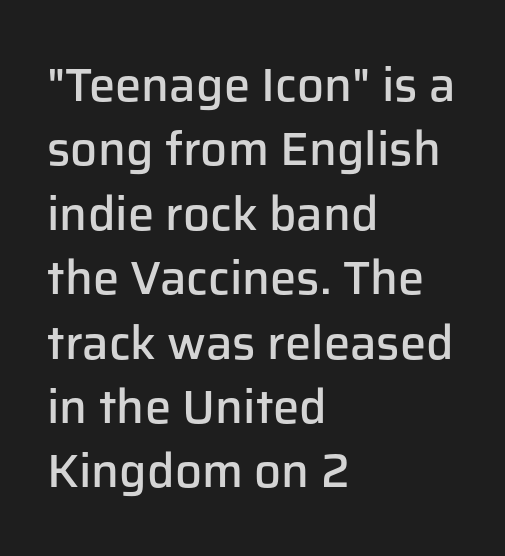
Q: Is the text bold? A: Semi-bold.
Q: Is the text italic (slanted)? A: No, it is upright.
Q: Is the typeface a serif or a sans-serif typeface? A: Sans-serif.
Q: Is the text underlined? A: No.
Q: How is the paragraph aligned? A: Left-aligned.
Q: Is the spacing between letters normal or unusually wide? A: Normal.
Q: Is the spacing between lines tight, normal or loose? A: Normal.
Q: Width (condensed, normal, or wide)? A: Normal.
Q: Stroke contrast? A: Low.
Q: x-height? A: Medium.
Q: Monospaced? A: No.
